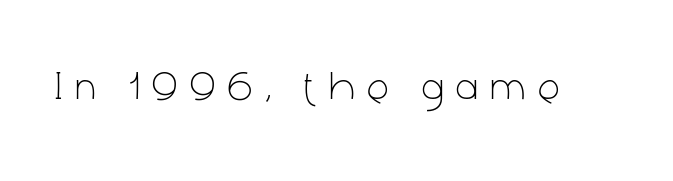
Tracking here is generous; glyphs stand well apart from one another. The passage shown is typed in a proportional face where columns would drift. The glyphs in this specimen are sans serif. Beneath every word, the page is bare.
